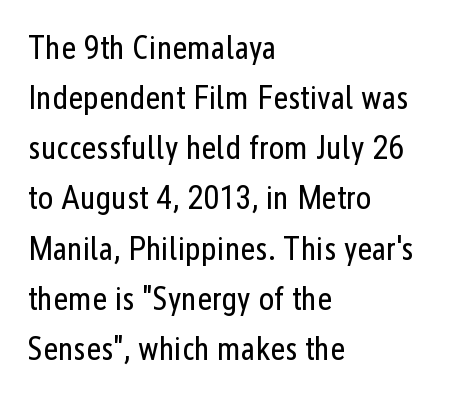
The rendering keeps characters at their native spacing. Descenders are the only things crossing below the line. Horizontal bands of white between lines are of average thickness. Note the varied advance widths — an 'i' is clearly narrower than an 'm'. These lines stack with their left ends in a neat column.
